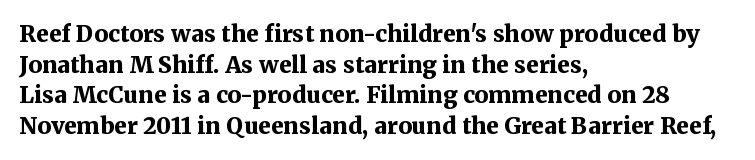
The image shows 23 px bold type, upright; set left-aligned, normal line spacing (1.33x), normal letter spacing, not underlined.
